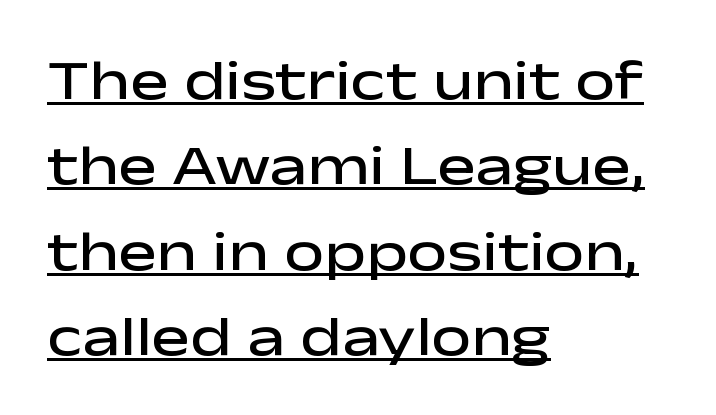
Q: Is the text bold? A: Semi-bold.
Q: Is the text italic (slanted)? A: No, it is upright.
Q: Is the typeface a serif or a sans-serif typeface? A: Sans-serif.
Q: Is the text underlined? A: Yes.
Q: How is the paragraph aligned? A: Left-aligned.
Q: Is the spacing between letters normal or unusually wide? A: Normal.
Q: Is the spacing between lines tight, normal or loose? A: Normal.
Q: Width (condensed, normal, or wide)? A: Wide.
Q: Stroke contrast? A: Low.
Q: x-height? A: Medium.
Q: Monospaced? A: No.
